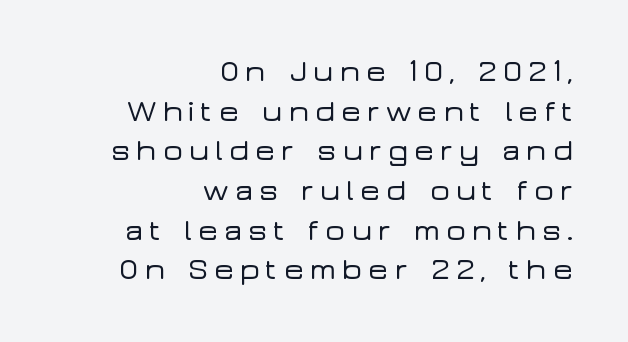
The image shows 31 px wide sans-serif type, upright; set right-aligned, normal line spacing (1.28x), not underlined; low stroke contrast and a medium x-height.
